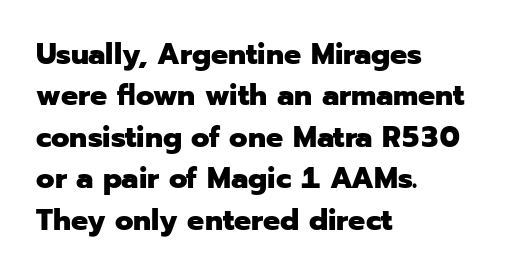
The image shows 30 px heavy sans-serif type, upright; set left-aligned, normal line spacing (1.38x), normal letter spacing, not underlined; low stroke contrast and a medium x-height.
